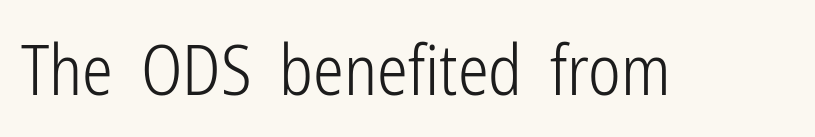
{"serif": "no", "italic": "no", "bold": "no", "weight": "light", "width": "condensed", "stroke_contrast": "low", "x_height": "medium", "monospaced": "no", "underline": "no", "letter_spacing": "normal", "letter_spacing_em": 0.0, "glyph_px": 69}
